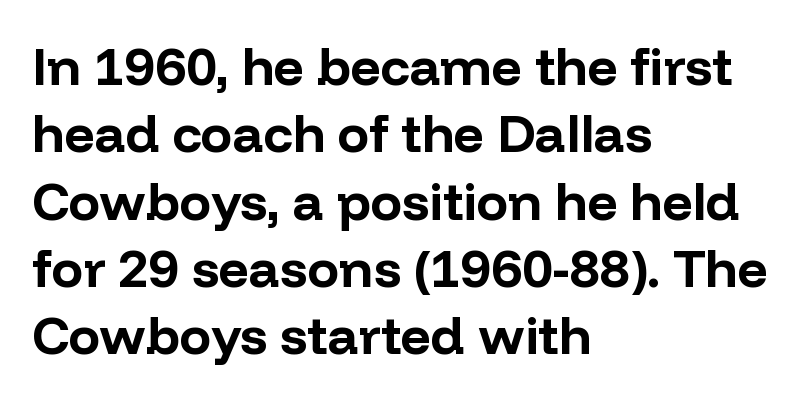
Q: Is the text bold? A: Yes.
Q: Is the text italic (slanted)? A: No, it is upright.
Q: Is the typeface a serif or a sans-serif typeface? A: Sans-serif.
Q: Is the text underlined? A: No.
Q: How is the paragraph aligned? A: Left-aligned.
Q: Is the spacing between letters normal or unusually wide? A: Normal.
Q: Is the spacing between lines tight, normal or loose? A: Normal.
Q: Width (condensed, normal, or wide)? A: Normal.
Q: Stroke contrast? A: Low.
Q: x-height? A: Medium.
Q: Monospaced? A: No.
